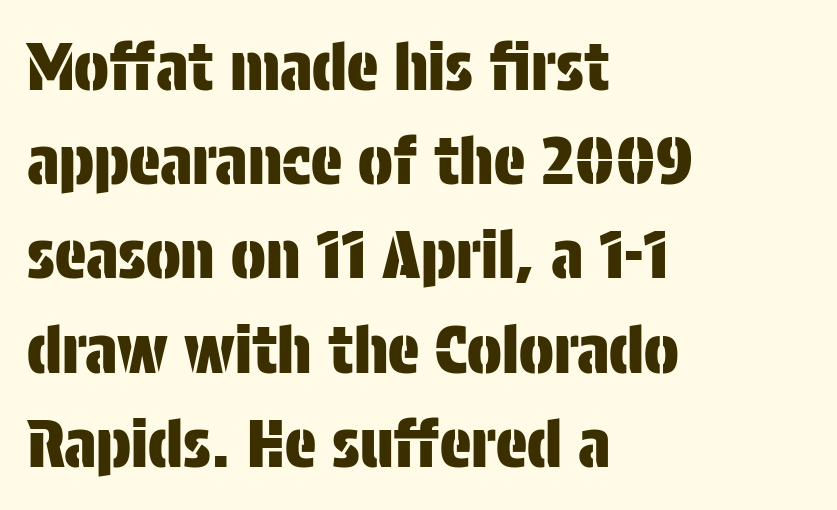
Notice how the stems are strictly vertical — no italics here. Words appear dense and cohesive because spacing is normal. Baseline-to-baseline distance is the conventional proportion of letter height. The letters advance in unequal steps, a hallmark of proportional type.
